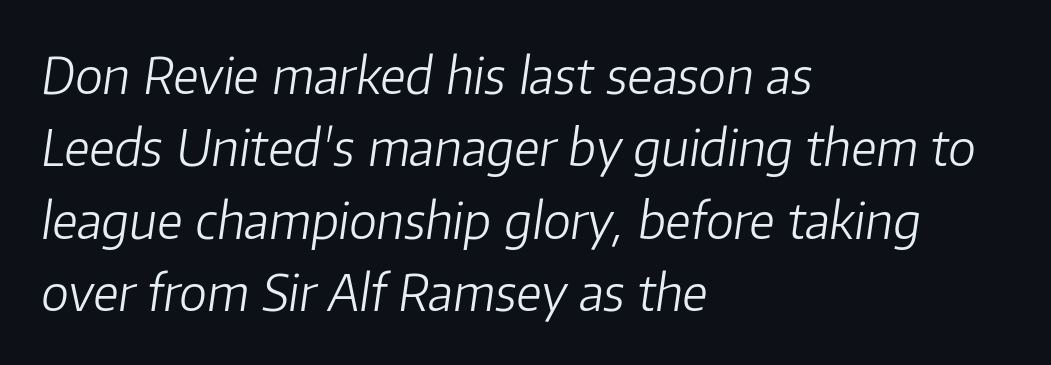
Q: Is the text bold? A: No.
Q: Is the text italic (slanted)? A: Yes, it leans right by about 8 degrees.
Q: Is the text underlined? A: No.
Q: How is the paragraph aligned? A: Left-aligned.
Q: Is the spacing between letters normal or unusually wide? A: Normal.
Q: Is the spacing between lines tight, normal or loose? A: Normal.
Q: Width (condensed, normal, or wide)? A: Normal.
Q: Stroke contrast? A: Low.
Q: x-height? A: Medium.
Q: Monospaced? A: No.
